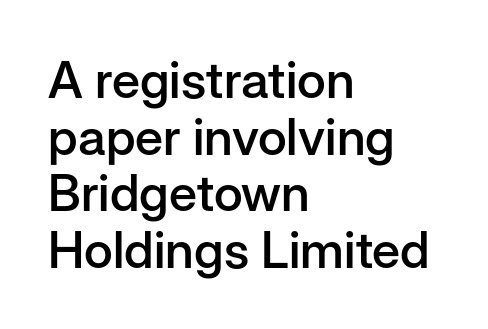
{"serif": "no", "italic": "no", "bold": "semi", "weight": "semibold", "width": "normal", "stroke_contrast": "low", "x_height": "medium", "monospaced": "no", "underline": "no", "align": "left", "line_spacing": "tight", "line_spacing_ratio": 1.11, "letter_spacing": "normal", "letter_spacing_em": 0.0, "glyph_px": 51}
